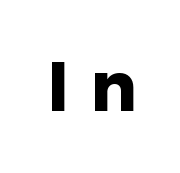
{"serif": "no", "italic": "no", "bold": "yes", "weight": "heavy", "width": "normal", "stroke_contrast": "low", "x_height": "medium", "monospaced": "no", "underline": "no", "letter_spacing": "wide", "letter_spacing_em": 0.3, "glyph_px": 69}
